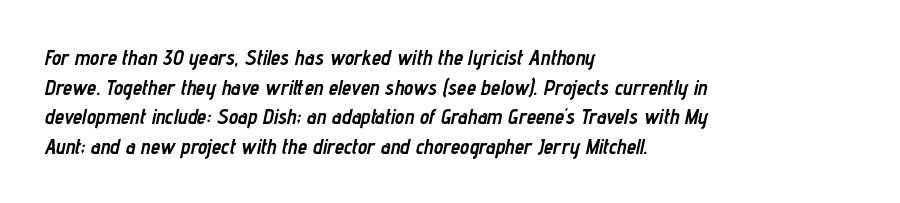
The image shows 21 px bold type, italic (leaning right); set left-aligned, normal line spacing (1.41x), normal letter spacing, not underlined.
